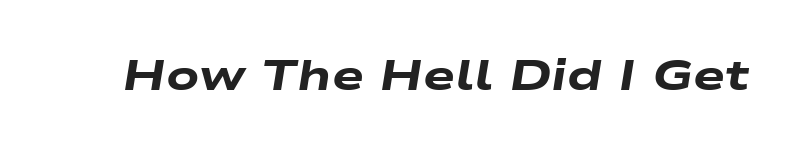
Standard letterfit; no display-style spreading of the glyphs. Do the characters align in a grid? No, the font is proportional. The whole block is typeset with a tilt. Beneath every word, the page is bare. Every letter is thick-stroked: bold, no question.
